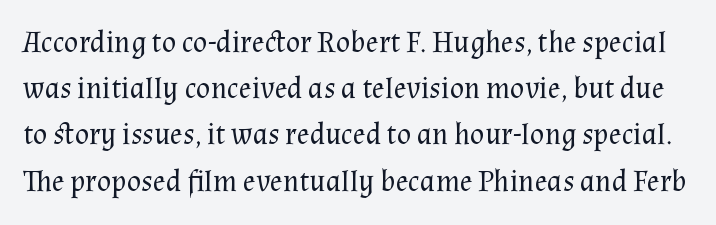
Q: Is the text bold? A: No.
Q: Is the text italic (slanted)? A: No, it is upright.
Q: Is the text underlined? A: No.
Q: Is the spacing between letters normal or unusually wide? A: Normal.
Q: Is the spacing between lines tight, normal or loose? A: Normal.
Q: Width (condensed, normal, or wide)? A: Normal.
Q: Stroke contrast? A: Medium.
Q: x-height? A: Medium.
Q: Monospaced? A: No.
